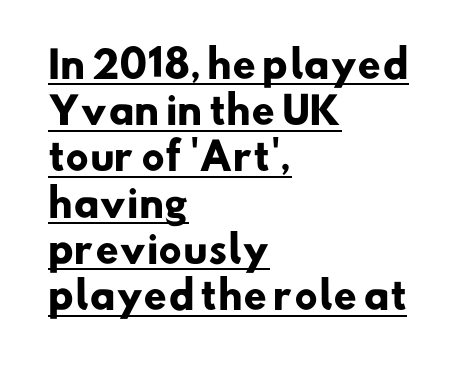
Tracking value appears to be zero — textbook default spacing. The face used here is a sans, in the tradition of grotesques and geometrics. Every letter is thick-stroked: bold, no question. All the whitespace from short lines collects on the right. The rows are spaced the way most documents space them. Is there an underline? Yes — a line sits under the letters.
